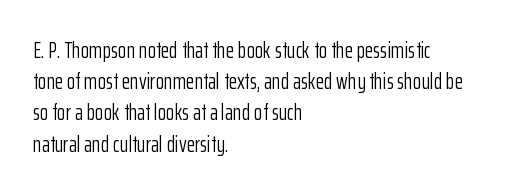
Every row of glyphs begins at an identical x-position on the left. The typesetting does not lean heavy: it is not bold. One glance says typical: line gaps are just what's usual. Underlining? Definitely not there.
